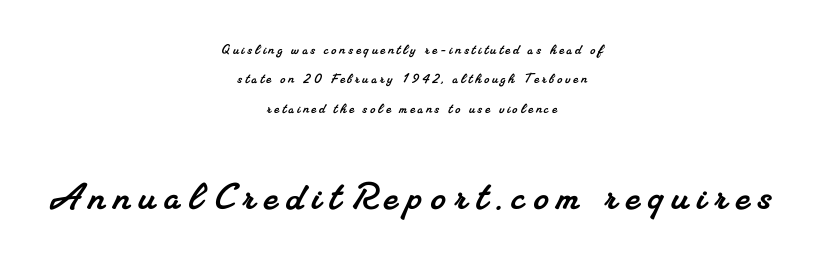
Q: Is the typeface a serif or a sans-serif typeface? A: Serif.
Q: Is the text underlined? A: No.
Q: How is the paragraph aligned? A: Centered.
Q: Which block of text is set in a larger size, the first (top) or the second (bottom)? A: The second (bottom) one.
Q: Width (condensed, normal, or wide)? A: Normal.
Q: Stroke contrast? A: Medium.
Q: x-height? A: Small.
Q: Monospaced? A: No.
